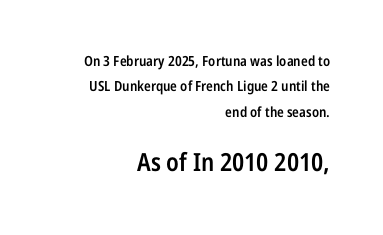
{"italic": "no", "bold": "semi", "underline": "no", "align": "right", "line_spacing_ratio": 1.82, "letter_spacing": "normal", "letter_spacing_em": 0.0, "larger_block": "second", "size_ratio": 1.79, "glyph_px": 25}
